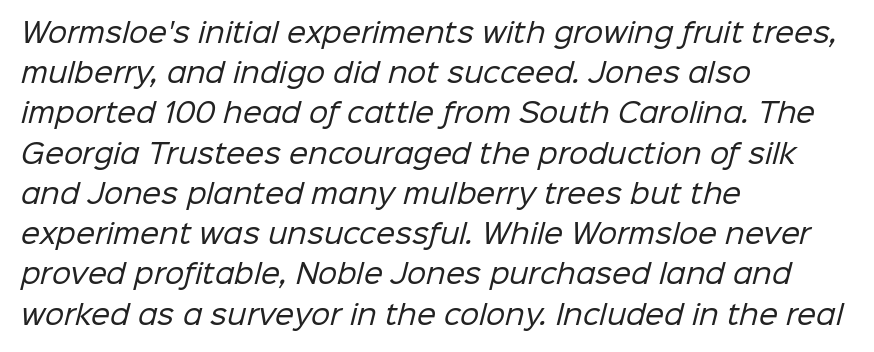
The vertical gap from one line to the next is medium. This rendering leaves character spacing at its baseline value. Just letters on the line, the space beneath them empty. Reading down the block, your eye returns to a fixed left position each line. Is this a heavy cut? Hardly; it is regular or lighter.
